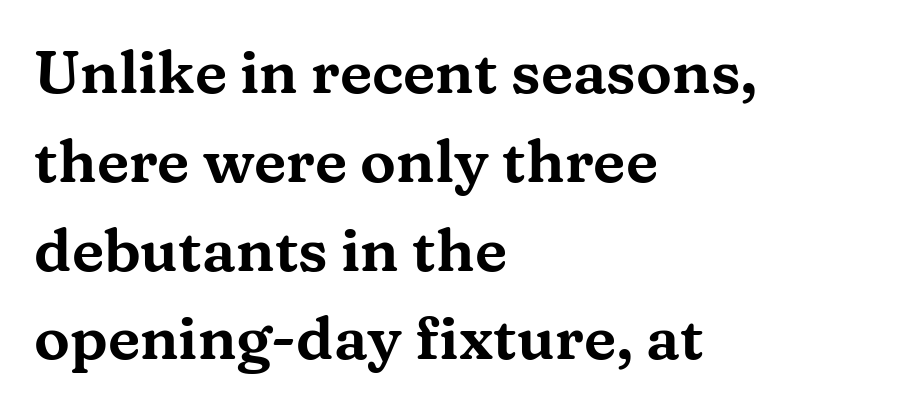
Q: Is the text italic (slanted)? A: No, it is upright.
Q: Is the typeface a serif or a sans-serif typeface? A: Serif.
Q: Is the text underlined? A: No.
Q: How is the paragraph aligned? A: Left-aligned.
Q: Is the spacing between letters normal or unusually wide? A: Normal.
Q: Is the spacing between lines tight, normal or loose? A: Normal.
Q: Width (condensed, normal, or wide)? A: Wide.
Q: Stroke contrast? A: Medium.
Q: x-height? A: Medium.
Q: Monospaced? A: No.
